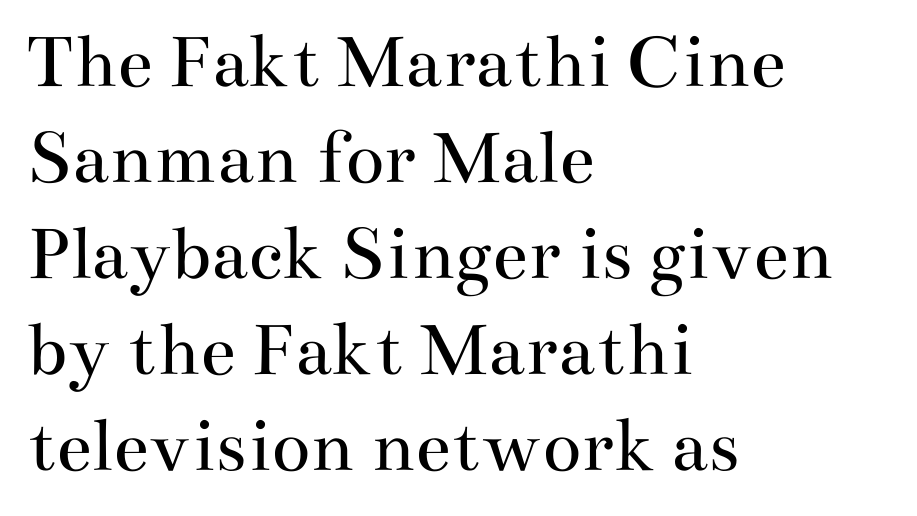
Nothing heavy about these letters — not bold at all. Posture: straight, roman, zero tilt. A typesetter would call this zero additional tracking. A clean baseline with only descenders dipping below it. Classification — serif. This rendering uses left alignment, leaving the right contour irregular.
